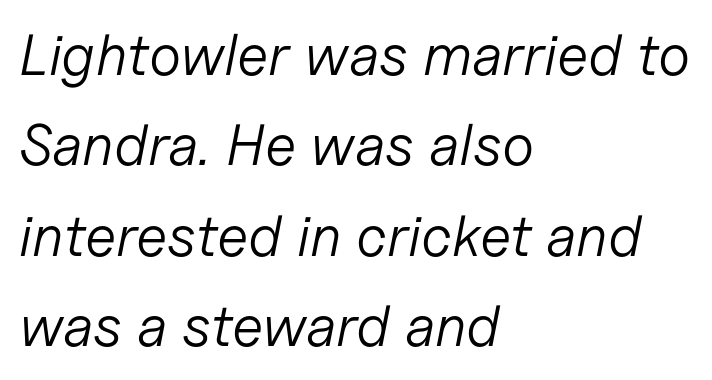
Q: Is the text bold? A: No.
Q: Is the text italic (slanted)? A: Yes, it leans right by about 11 degrees.
Q: Is the text underlined? A: No.
Q: How is the paragraph aligned? A: Left-aligned.
Q: Is the spacing between letters normal or unusually wide? A: Normal.
Q: Is the spacing between lines tight, normal or loose? A: Normal.
Q: Width (condensed, normal, or wide)? A: Normal.
Q: Stroke contrast? A: Low.
Q: x-height? A: Medium.
Q: Monospaced? A: No.
